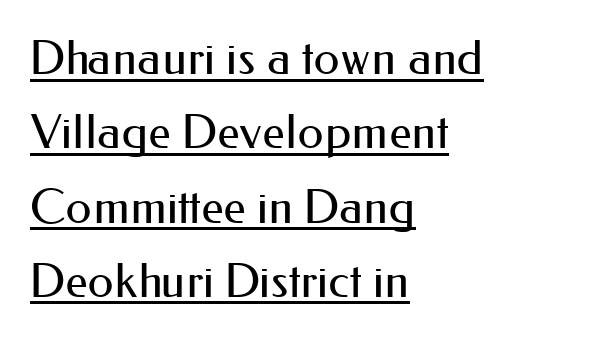
{"serif": "no", "italic": "no", "bold": "no", "weight": "regular", "width": "normal", "stroke_contrast": "medium", "x_height": "small", "monospaced": "no", "underline": "yes", "align": "left", "line_spacing": "normal", "line_spacing_ratio": 1.58, "letter_spacing": "normal", "letter_spacing_em": 0.0, "glyph_px": 47}
